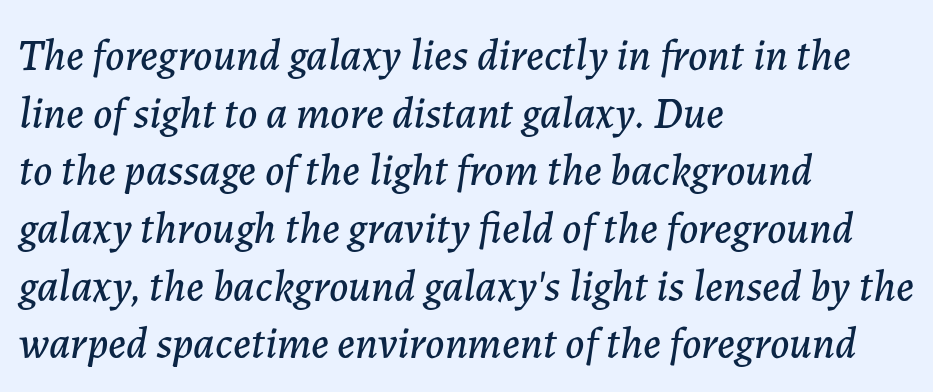
These lines are rendered in a variable-pitch font. Vertically, the passage feels balanced, rows spaced as you'd expect. You can tell it's italic because the verticals aren't actually vertical. Inter-character spacing is left at the font's built-in metrics. Lines of text with bare space underneath.
